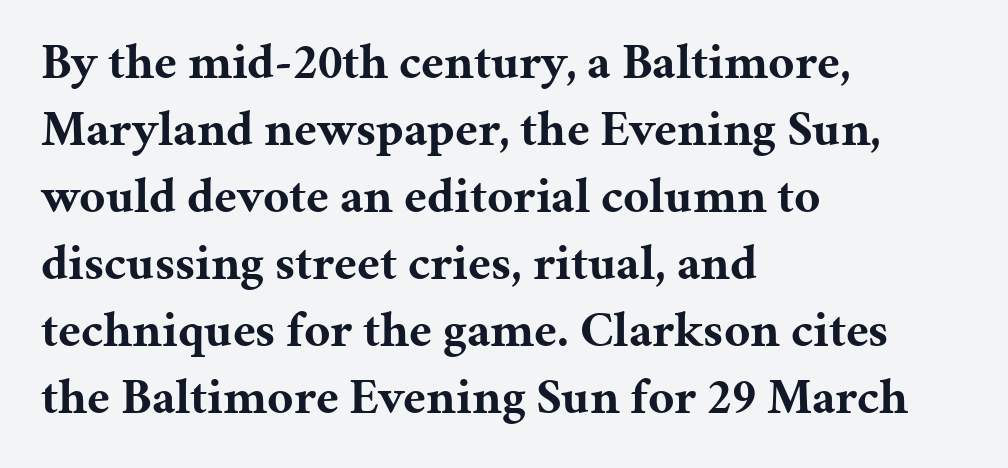
Q: Is the text bold? A: Yes.
Q: Is the text italic (slanted)? A: No, it is upright.
Q: Is the typeface a serif or a sans-serif typeface? A: Serif.
Q: Is the text underlined? A: No.
Q: How is the paragraph aligned? A: Left-aligned.
Q: Is the spacing between letters normal or unusually wide? A: Normal.
Q: Is the spacing between lines tight, normal or loose? A: Normal.
Q: Width (condensed, normal, or wide)? A: Normal.
Q: Stroke contrast? A: Medium.
Q: x-height? A: Medium.
Q: Monospaced? A: No.
